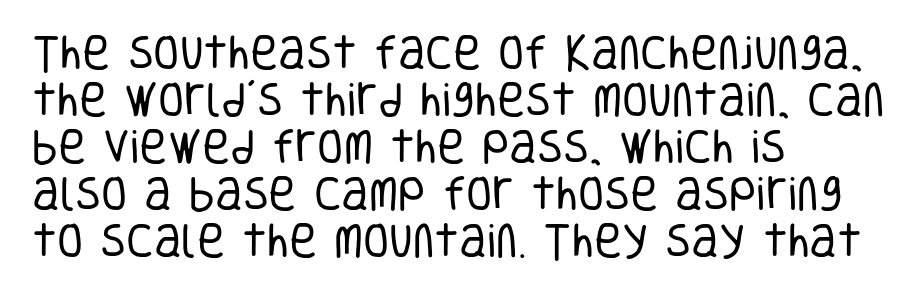
{"serif": "no", "italic": "no", "bold": "no", "weight": "regular", "width": "condensed", "stroke_contrast": "low", "x_height": "large", "monospaced": "no", "underline": "no", "align": "left", "line_spacing_ratio": 1.24, "letter_spacing": "normal", "letter_spacing_em": 0.0, "glyph_px": 38}
